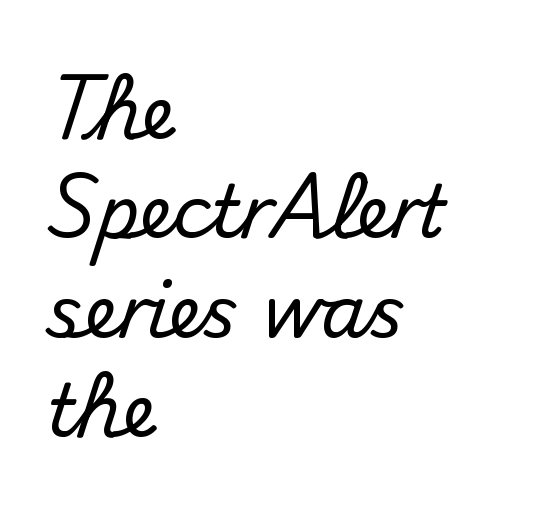
What's the leading like? Ordinary, nothing unusual. Words float on clear page, feet unadorned. In terms of letterspacing, this is plain default setting. The text block is weighted toward the left margin, trailing off unevenly rightward.
